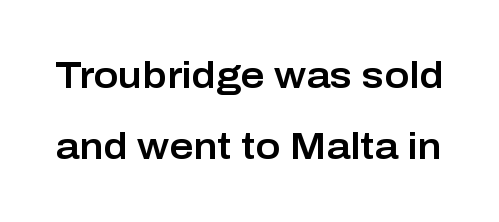
The letters stand upright; this is a roman face. The vertical gap from one line to the next is large. Descenders hang freely into open space. Think of a printed novel: that variable character pitch is what you see here.
